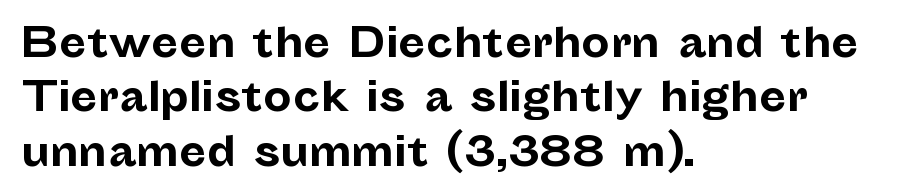
The image shows 40 px bold sans-serif type, upright; set left-aligned, normal line spacing (1.36x), normal letter spacing, not underlined; low stroke contrast and a medium x-height.
